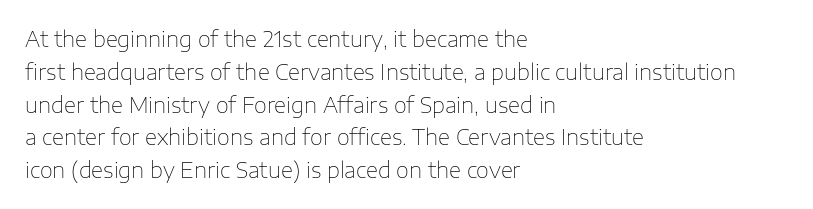
Upright lettering throughout. The rows are spaced the way most documents space them. These lines stack with their left ends in a neat column. The space beneath each line is pristine and unruled. This sample uses plain, unmodified letter spacing. Stem width sits at or under what a default text font uses.
